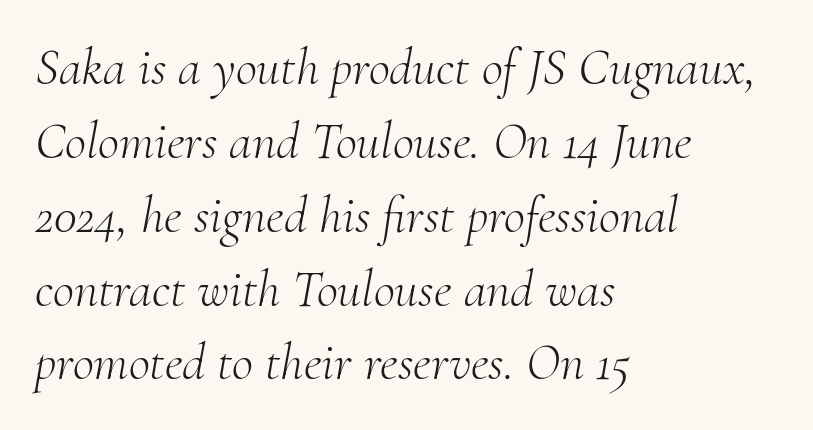
Little horizontal feet cap the strokes, marking this as serif type. Weight: regular or lighter. Summary of vertical rhythm: regular, with standard interline spacing. Is the block centered? No — it sits flush against the left margin.
